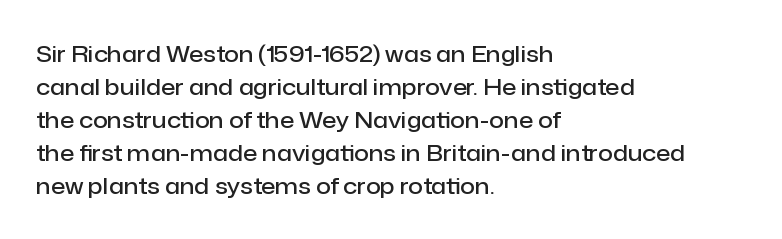
{"italic": "no", "bold": "semi", "underline": "no", "align": "left", "line_spacing": "normal", "line_spacing_ratio": 1.44, "letter_spacing": "normal", "letter_spacing_em": 0.0, "glyph_px": 23}
